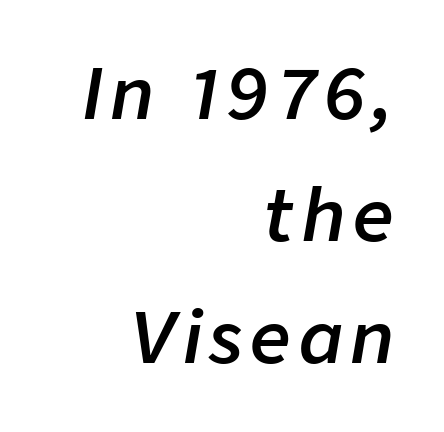
Proportional: the letters do not fall into vertical columns. A somewhat darkened texture: the type is semibold rather than bold. No word sits above an underline. The whole block is typeset with a tilt.
